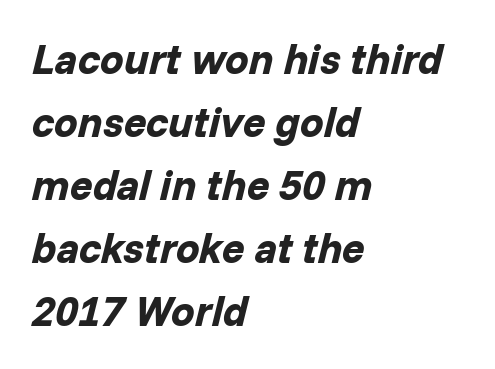
Slanted lettering throughout. Letters rest on an invisible, unmarked baseline. In terms of leading, this rendering sits right in the middle. Leftover space on each line is placed entirely after the last word. Summary of weight: heavy, a full bold. The face used here is proportionally spaced, like ordinary book or web type.
